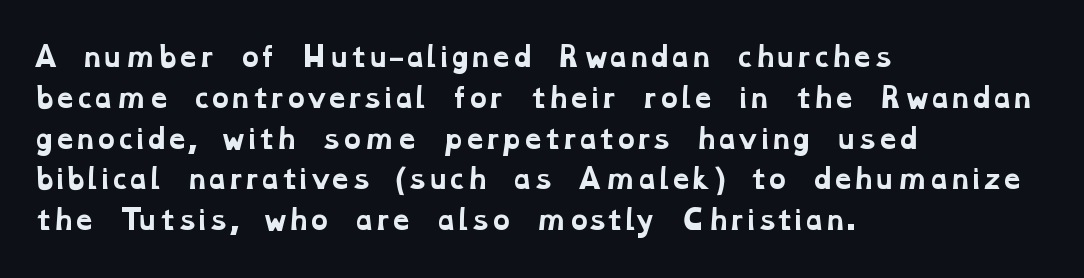
{"bold": "yes", "underline": "no", "align": "left", "line_spacing": "normal", "line_spacing_ratio": 1.57, "letter_spacing": "normal", "letter_spacing_em": 0.0, "glyph_px": 26}
